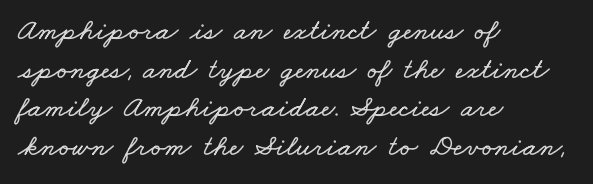
Glyph-to-glyph distance matches everyday printed text. All the whitespace from short lines collects on the right. The rows are spaced the way most documents space them. You could not count columns in this text — the font is proportionally spaced.
